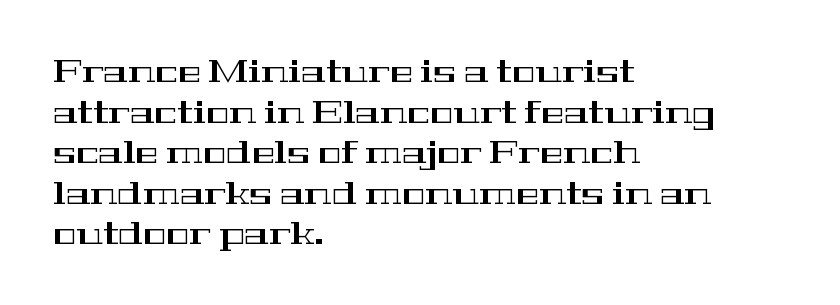
The image shows 31 px wide serif type, upright; set left-aligned, normal line spacing (1.31x), normal letter spacing, not underlined; high stroke contrast and a medium x-height.
